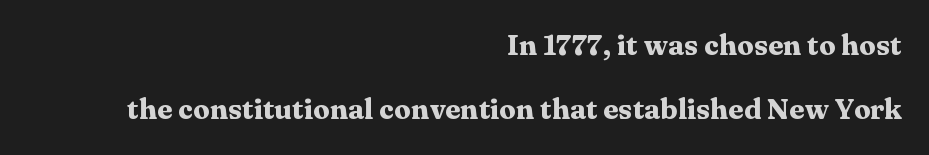
{"serif": "yes", "italic": "no", "bold": "yes", "weight": "heavy", "width": "wide", "stroke_contrast": "medium", "x_height": "medium", "monospaced": "no", "underline": "no", "align": "right", "line_spacing": "loose", "line_spacing_ratio": 2.29, "letter_spacing": "normal", "letter_spacing_em": 0.0, "glyph_px": 28}
